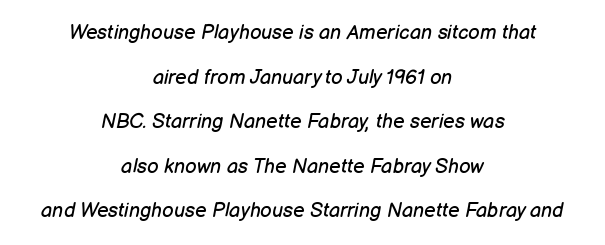
The rendering keeps characters at their native spacing. Where is the straight margin? There isn't one; the lines are centered. Reading down the column, the eye jumps a long way to each next line. This rendering features lettering with no underline. Weight: not bold — regular or lighter. Style check: oblique.
